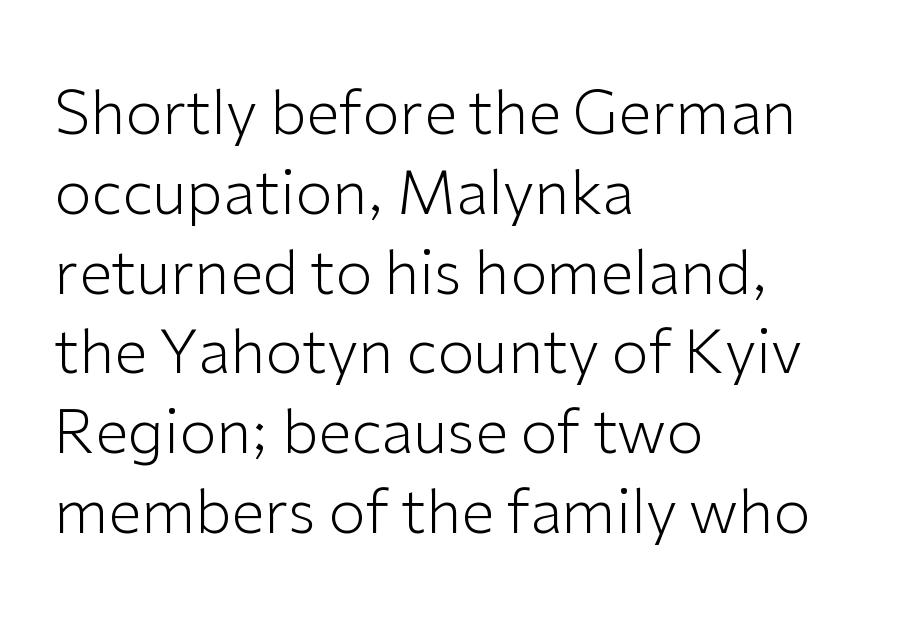
{"serif": "no", "italic": "no", "bold": "no", "weight": "light", "width": "normal", "stroke_contrast": "low", "x_height": "medium", "monospaced": "no", "underline": "no", "align": "left", "line_spacing": "normal", "line_spacing_ratio": 1.33, "letter_spacing": "normal", "letter_spacing_em": 0.0, "glyph_px": 60}
